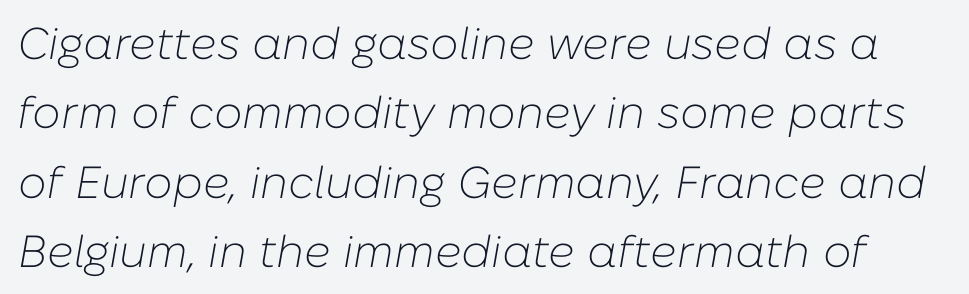
Q: Is the text bold? A: No.
Q: Is the text italic (slanted)? A: Yes, it leans right by about 10 degrees.
Q: Is the text underlined? A: No.
Q: Is the spacing between letters normal or unusually wide? A: Normal.
Q: Is the spacing between lines tight, normal or loose? A: Normal.
Q: Width (condensed, normal, or wide)? A: Normal.
Q: Stroke contrast? A: Low.
Q: x-height? A: Medium.
Q: Monospaced? A: No.
